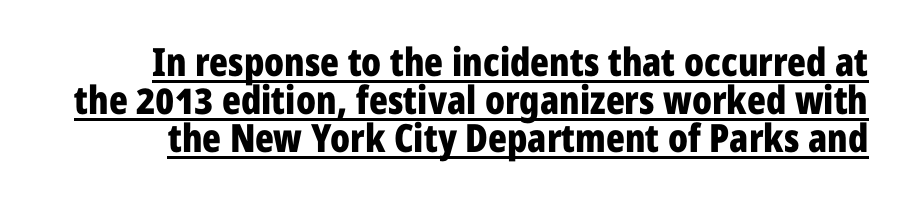
Proportional: the letters do not fall into vertical columns. What's the leading like? Squeezed, with rows nearly overlapping. Caption: lettering with a line underneath. When letters stand straight like this, we call the style roman or upright. Letter spacing: default. Every letter is thick-stroked: bold, no question.
